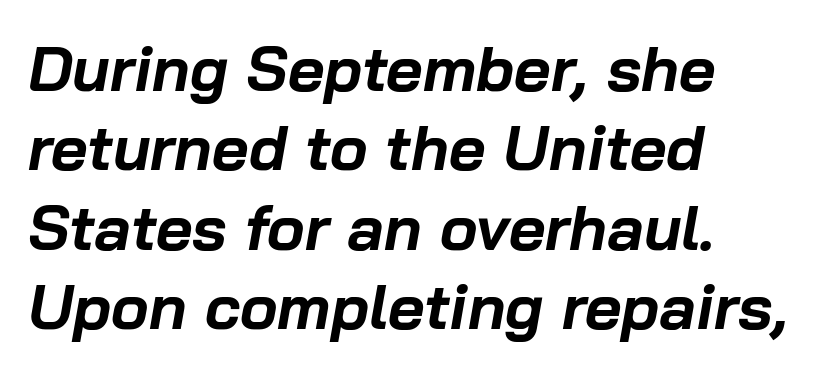
The image shows 63 px bold type, italic (leaning right); set left-aligned, normal line spacing (1.26x), normal letter spacing, not underlined; low stroke contrast and a medium x-height.
